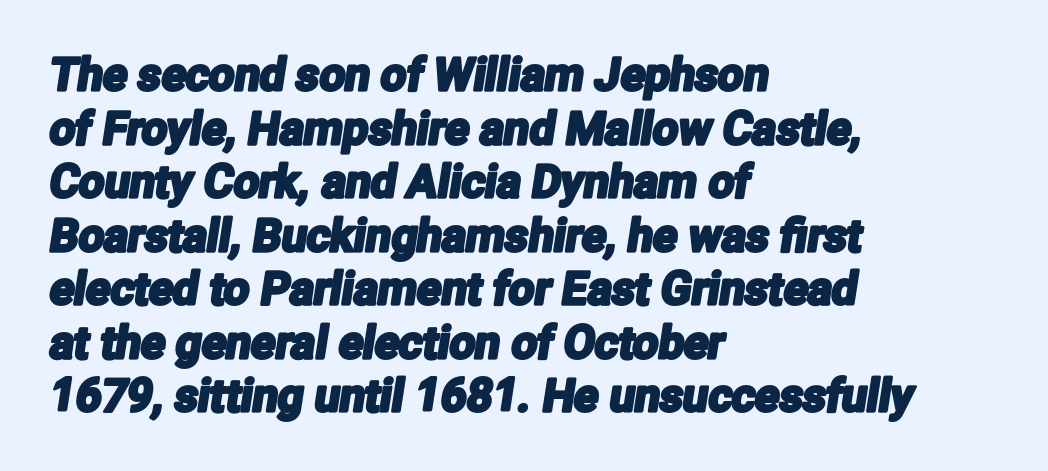
Q: Is the typeface a serif or a sans-serif typeface? A: Sans-serif.
Q: Is the text underlined? A: No.
Q: How is the paragraph aligned? A: Left-aligned.
Q: Is the spacing between letters normal or unusually wide? A: Normal.
Q: Width (condensed, normal, or wide)? A: Condensed.
Q: Stroke contrast? A: Low.
Q: x-height? A: Medium.
Q: Monospaced? A: No.
